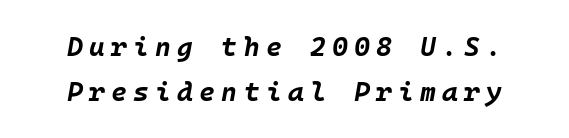
The letters are bold, with thick, heavy strokes. Normally led — the rows are evenly, conventionally spaced. The lettering tilts uniformly, giving the passage an italic look. Bare-footed words on every line. How are the letters spaced? Widely, with obvious added tracking.
